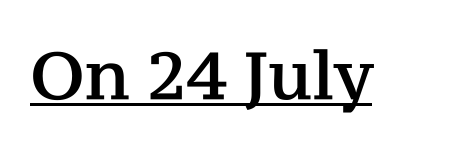
The image shows 66 px serif type, upright; set normal letter spacing, underlined; medium stroke contrast and a medium x-height.
